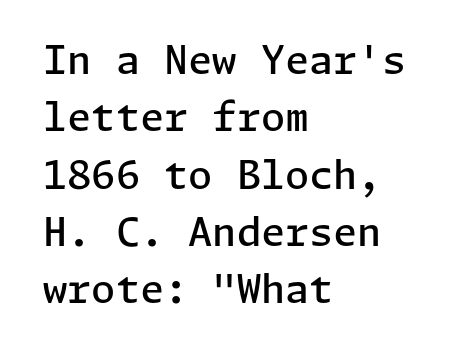
The rendering shows plain stroke endings on the letterforms — a sans-serif design. Letter spacing: default. Type without underlining. When letters stand straight like this, we call the style roman or upright. Is the type bold? Partly — it's a semibold, heavier than regular but not fully bold.
